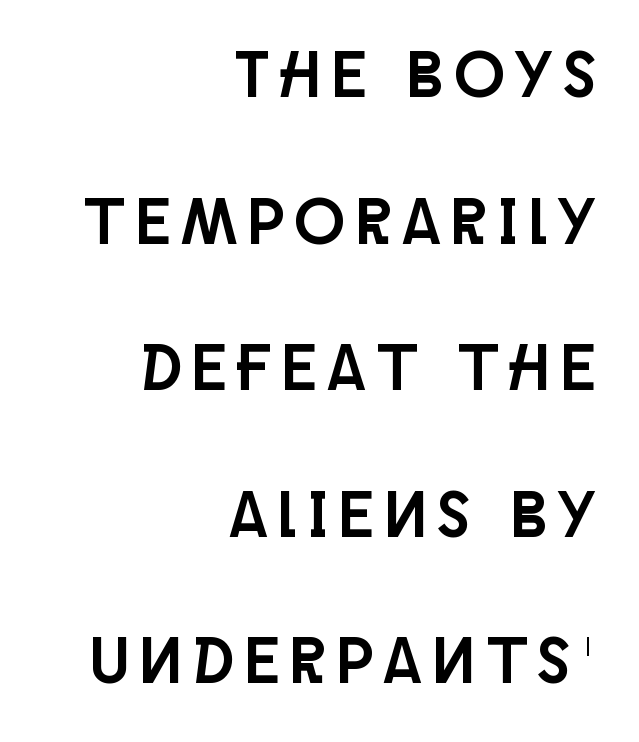
The image shows 66 px condensed sans-serif type, upright; set right-aligned, loose line spacing (2.22x), not underlined; low stroke contrast and a large x-height.
